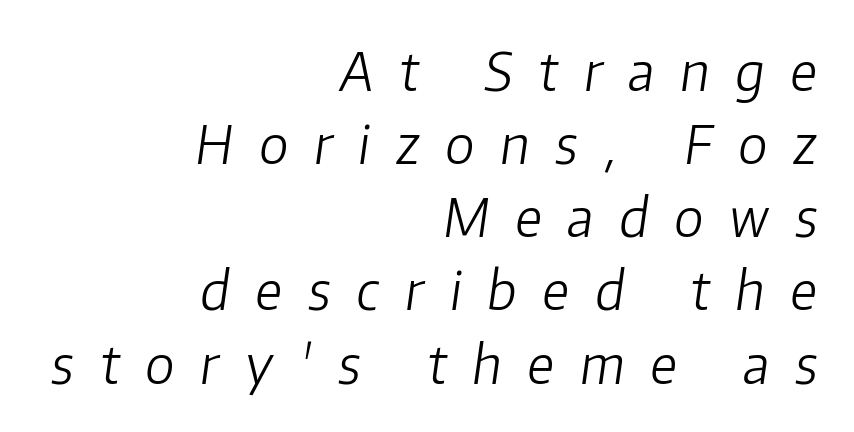
The characters are drawn with everyday or finer stroke widths. The face used here is proportionally spaced, like ordinary book or web type. Tracking value appears strongly positive — letters spread wide. The rows are spaced the way most documents space them.
